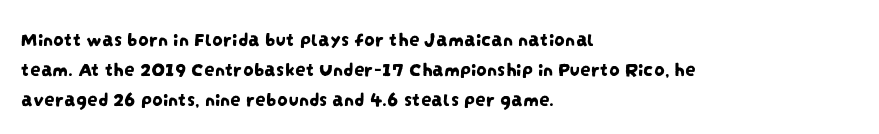
Q: Is the text underlined? A: No.
Q: How is the paragraph aligned? A: Left-aligned.
Q: Is the spacing between letters normal or unusually wide? A: Normal.
Q: Is the spacing between lines tight, normal or loose? A: Normal.
